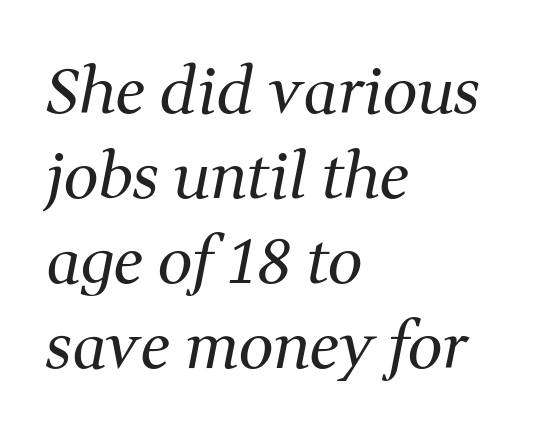
Q: Is the text bold? A: No.
Q: Is the text italic (slanted)? A: Yes, it leans right by about 11 degrees.
Q: Is the typeface a serif or a sans-serif typeface? A: Serif.
Q: Is the text underlined? A: No.
Q: How is the paragraph aligned? A: Left-aligned.
Q: Is the spacing between letters normal or unusually wide? A: Normal.
Q: Is the spacing between lines tight, normal or loose? A: Normal.
Q: Width (condensed, normal, or wide)? A: Normal.
Q: Stroke contrast? A: Medium.
Q: x-height? A: Medium.
Q: Monospaced? A: No.
